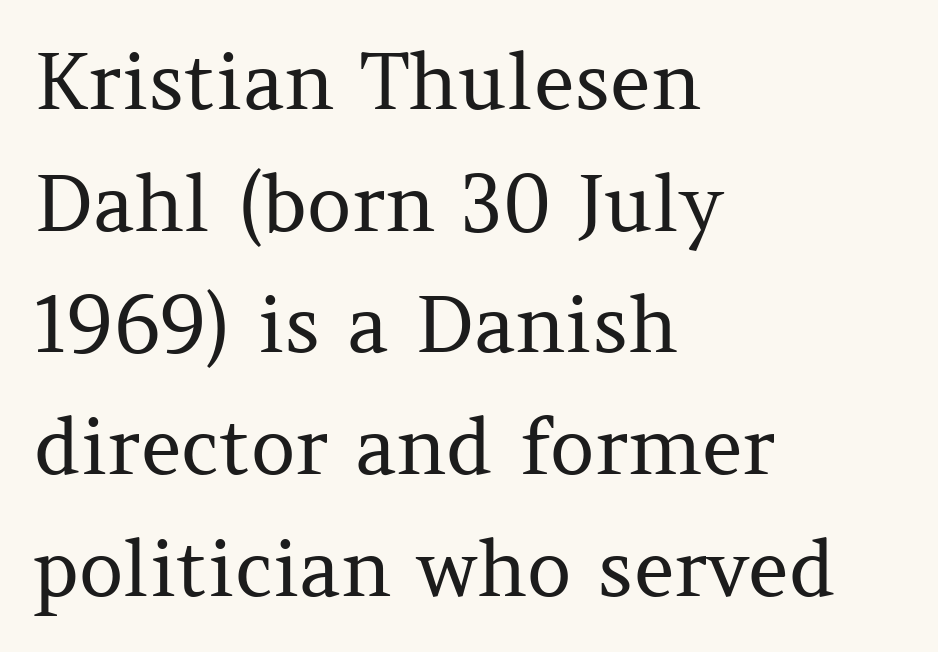
Q: Is the text bold? A: No.
Q: Is the text italic (slanted)? A: No, it is upright.
Q: Is the typeface a serif or a sans-serif typeface? A: Serif.
Q: Is the text underlined? A: No.
Q: How is the paragraph aligned? A: Left-aligned.
Q: Is the spacing between letters normal or unusually wide? A: Normal.
Q: Is the spacing between lines tight, normal or loose? A: Normal.
Q: Width (condensed, normal, or wide)? A: Normal.
Q: Stroke contrast? A: Medium.
Q: x-height? A: Medium.
Q: Monospaced? A: No.
